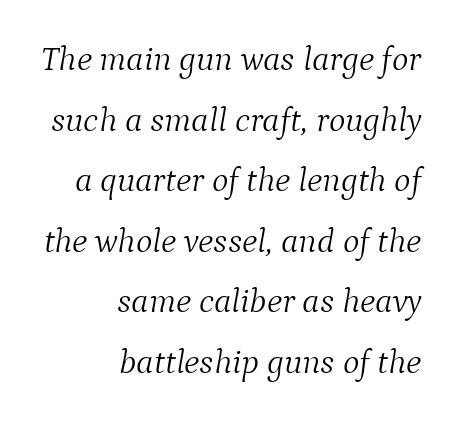
The image shows 35 px light serif type, italic (leaning right); set right-aligned, line spacing 1.73x, normal letter spacing, not underlined; medium stroke contrast and a medium x-height.
